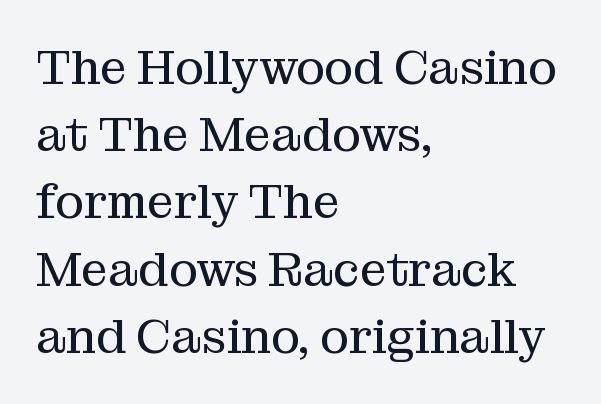
Q: Is the text bold? A: No.
Q: Is the text italic (slanted)? A: No, it is upright.
Q: Is the typeface a serif or a sans-serif typeface? A: Serif.
Q: Is the text underlined? A: No.
Q: How is the paragraph aligned? A: Left-aligned.
Q: Is the spacing between letters normal or unusually wide? A: Normal.
Q: Is the spacing between lines tight, normal or loose? A: Normal.
Q: Width (condensed, normal, or wide)? A: Normal.
Q: Stroke contrast? A: Medium.
Q: x-height? A: Medium.
Q: Monospaced? A: No.
